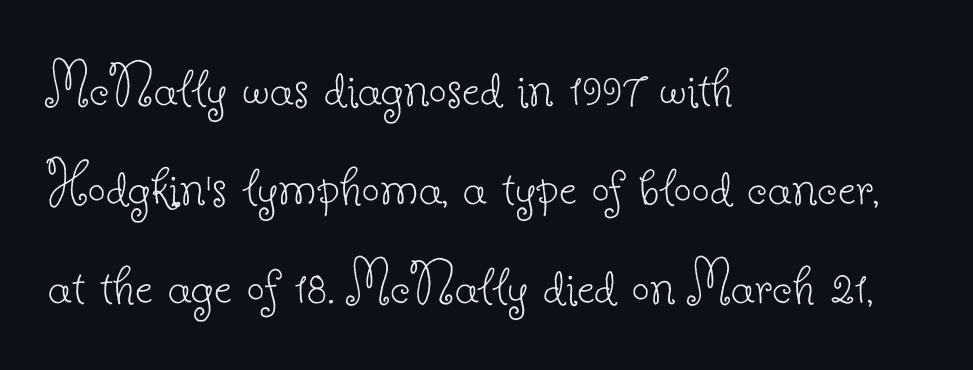
The image shows 63 px thin serif type, upright; set left-aligned, normal line spacing (1.57x), normal letter spacing, not underlined; low stroke contrast and a small x-height.
